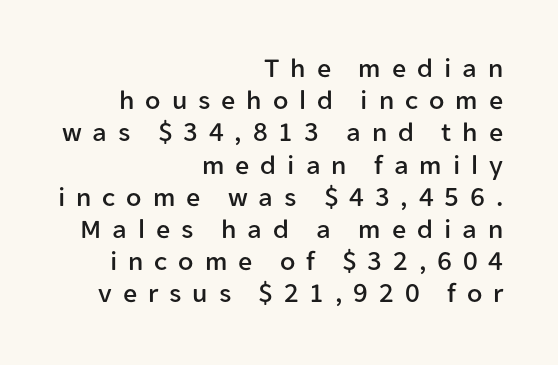
One-word summary of the alignment: right. Caption: expanded tracking, letters set apart. A roman cut, with each character standing at attention. Rows of type sit shoulder to shoulder in the vertical direction. Words float on clear page, feet unadorned.
